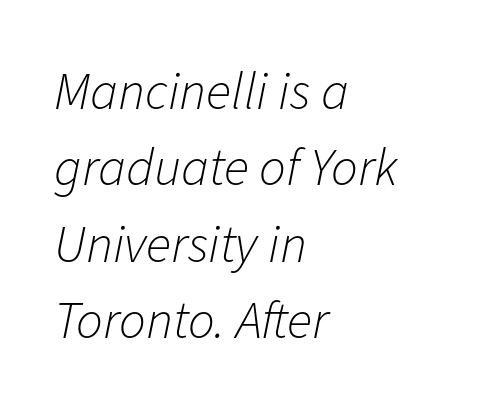
{"italic": "yes", "lean": "right", "slant_degrees": 11, "bold": "no", "weight": "light", "width": "normal", "stroke_contrast": "low", "x_height": "medium", "monospaced": "no", "underline": "no", "align": "left", "line_spacing": "normal", "line_spacing_ratio": 1.44, "letter_spacing": "normal", "letter_spacing_em": 0.0, "glyph_px": 53}
